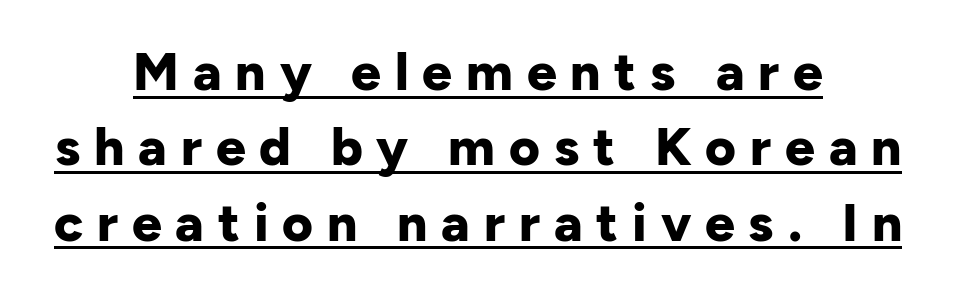
Q: Is the text bold? A: Yes.
Q: Is the text italic (slanted)? A: No, it is upright.
Q: Is the typeface a serif or a sans-serif typeface? A: Sans-serif.
Q: Is the text underlined? A: Yes.
Q: How is the paragraph aligned? A: Centered.
Q: Is the spacing between letters normal or unusually wide? A: Unusually wide.
Q: Is the spacing between lines tight, normal or loose? A: Normal.
Q: Width (condensed, normal, or wide)? A: Normal.
Q: Stroke contrast? A: Low.
Q: x-height? A: Medium.
Q: Monospaced? A: No.
